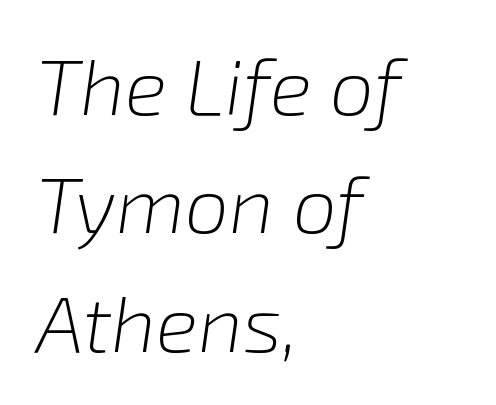
Each letter keeps its own natural width here, so spacing adapts to shape. A light-to-regular cut is what we see here. In CSS terms this would be text-align: left. Inter-character spacing is left at the font's built-in metrics.
